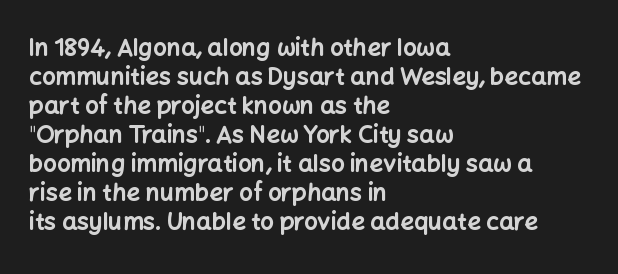
Q: Is the text bold? A: Yes.
Q: Is the text italic (slanted)? A: No, it is upright.
Q: Is the text underlined? A: No.
Q: How is the paragraph aligned? A: Left-aligned.
Q: Is the spacing between letters normal or unusually wide? A: Normal.
